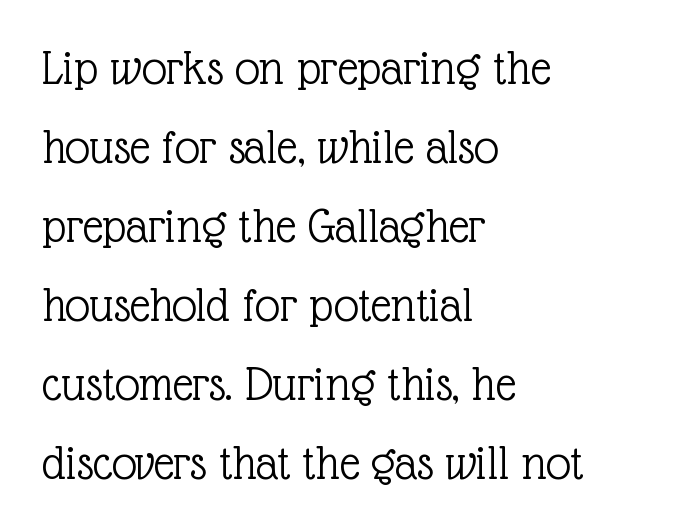
A serif font was chosen for this passage. Note the varied advance widths — an 'i' is clearly narrower than an 'm'. Only glyphs here, with clear space below each row. No heavy texture on the line: the type isn't bold. The letters stand upright; this is a roman face. Leftover space on each line is placed entirely after the last word.
